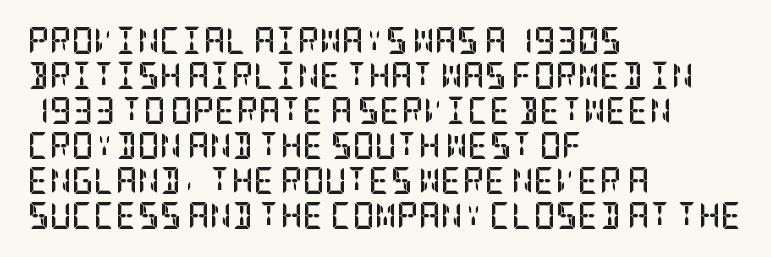
Is there much room between lines? A standard amount, neither cramped nor airy. Emphasis by weight is at full strength: bold. Each word holds together tightly as a unit, with standard inter-letter gaps. Rule under the text: the space is simply empty. Style check: upright. Does the copy run flush right? No — it runs flush left.
